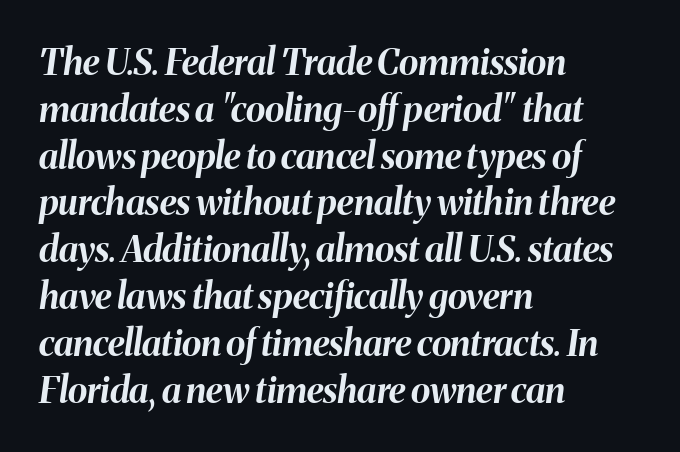
The image shows 36 px bold type, italic (leaning right); set left-aligned, normal line spacing (1.3x), normal letter spacing, not underlined; medium stroke contrast and a medium x-height.
